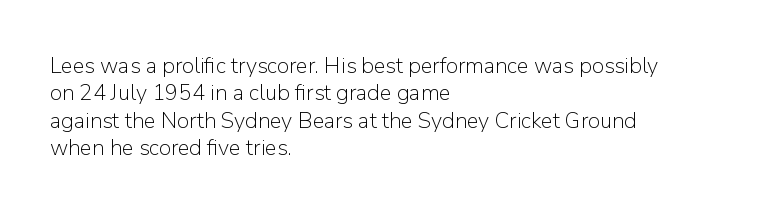
Q: Is the text bold? A: No.
Q: Is the text italic (slanted)? A: No, it is upright.
Q: Is the text underlined? A: No.
Q: How is the paragraph aligned? A: Left-aligned.
Q: Is the spacing between letters normal or unusually wide? A: Normal.
